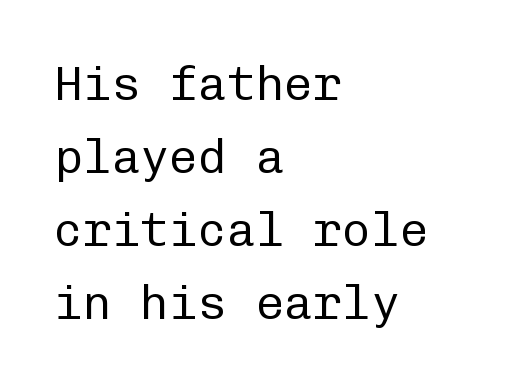
The image shows 48 px regular-weight sans-serif type, upright, monospaced; set left-aligned, normal line spacing (1.52x), normal letter spacing, not underlined; low stroke contrast and a medium x-height.
